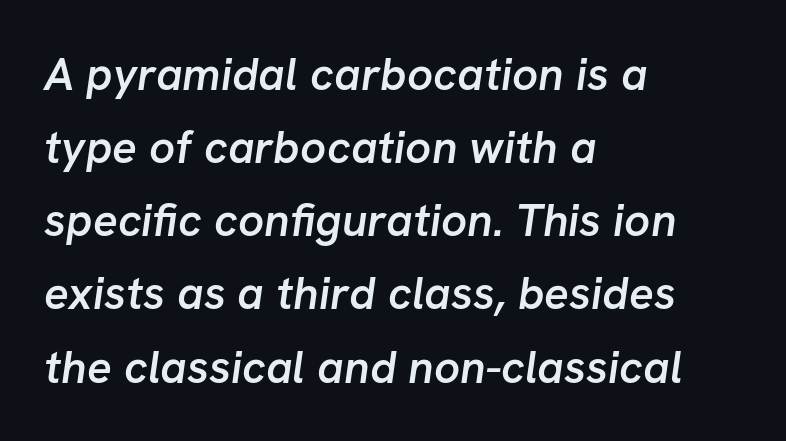
Think of a printed novel: that variable character pitch is what you see here. Descenders hang freely into open space. These lines are set flush left with a ragged right edge. The line-height multiplier appears to be the usual default. Grotesque or geometric, the face here clearly has no serifs.
